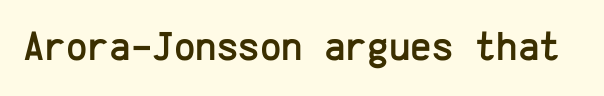
{"serif": "no", "italic": "no", "width": "normal", "stroke_contrast": "low", "x_height": "medium", "monospaced": "yes", "underline": "no", "letter_spacing": "normal", "letter_spacing_em": 0.0, "glyph_px": 41}
